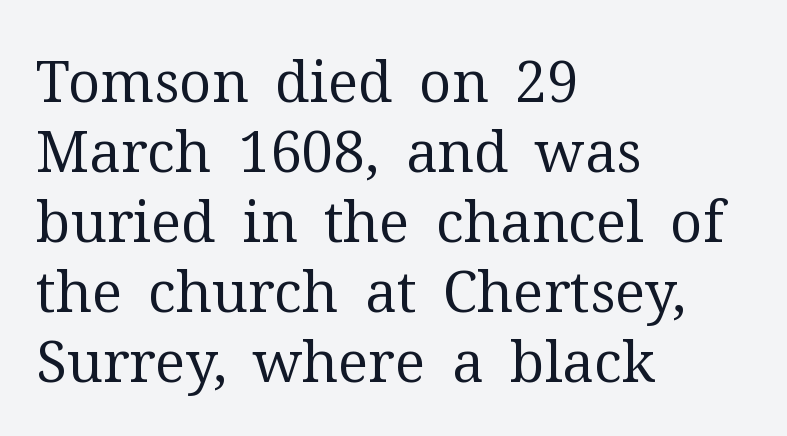
The face used here is rendered with its standard letterfit. This sample uses an upright cut, with every glyph sitting square on the baseline. The passage shown is typeset with a serif family. The font sits on the lighter half of the weight spectrum, regular included. Looks like regular typesetting: each glyph gets only the width it needs.
